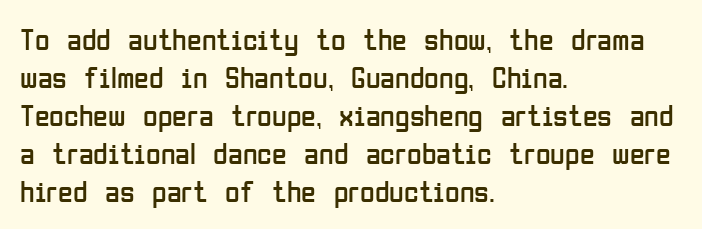
The image shows 30 px regular-weight, condensed sans-serif type, upright; set left-aligned, normal line spacing (1.27x), normal letter spacing, not underlined; low stroke contrast and a medium x-height.
